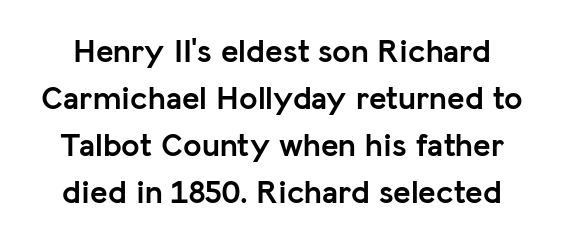
The image shows 33 px semibold sans-serif type, upright; set normal line spacing (1.42x), normal letter spacing, not underlined; low stroke contrast and a medium x-height.
